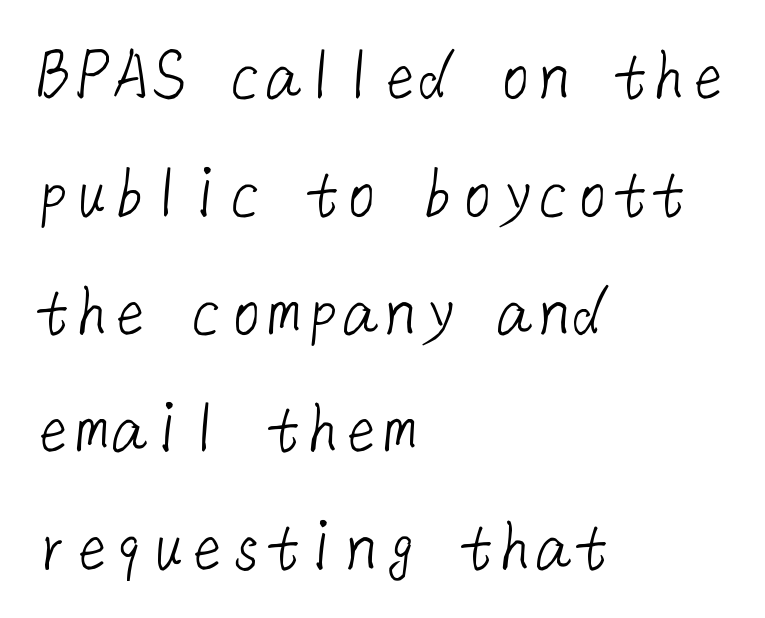
This is not heavy type; no bold has been used. Quick note: interline space is typical. No extra tracking has been applied to these lines. This rendering uses left alignment, leaving the right contour irregular.
